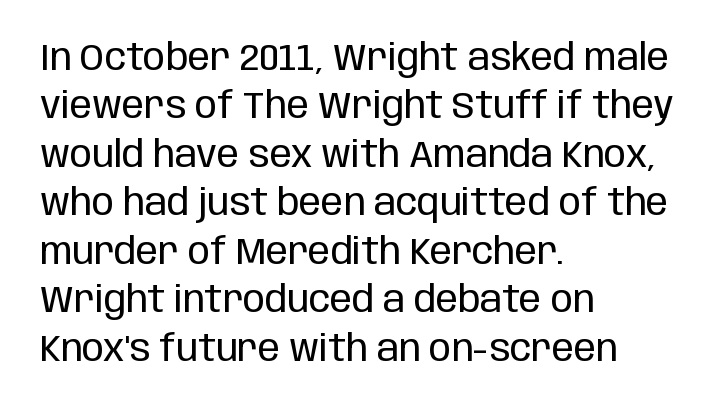
The image shows 37 px regular-weight, condensed sans-serif type, upright; set left-aligned, normal line spacing (1.31x), normal letter spacing, not underlined; low stroke contrast and a large x-height.
